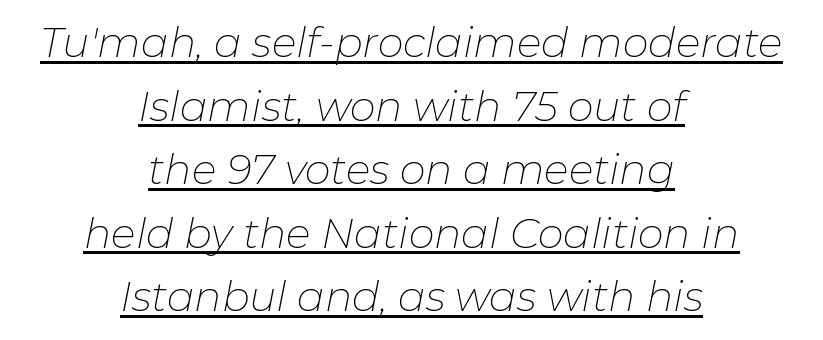
Q: Is the text bold? A: No.
Q: Is the text italic (slanted)? A: Yes, it leans right by about 11 degrees.
Q: Is the text underlined? A: Yes.
Q: How is the paragraph aligned? A: Centered.
Q: Is the spacing between letters normal or unusually wide? A: Normal.
Q: Is the spacing between lines tight, normal or loose? A: Normal.
Q: Width (condensed, normal, or wide)? A: Normal.
Q: Stroke contrast? A: Low.
Q: x-height? A: Medium.
Q: Monospaced? A: No.
